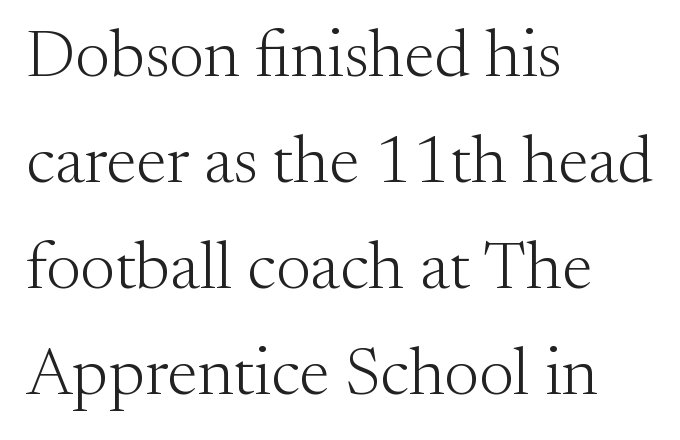
The rendering uses natural spacing where letterforms have individual widths. Old-style or modern, the face here clearly has serifs. Nobody touched the tracking dial on this one. The line-height multiplier appears to be the usual default. Letters rest on an invisible, unmarked baseline.
